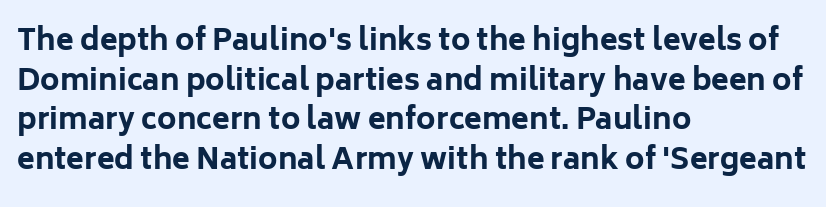
The image shows 29 px bold sans-serif type, upright; set left-aligned, normal line spacing (1.37x), normal letter spacing, not underlined; low stroke contrast and a medium x-height.
